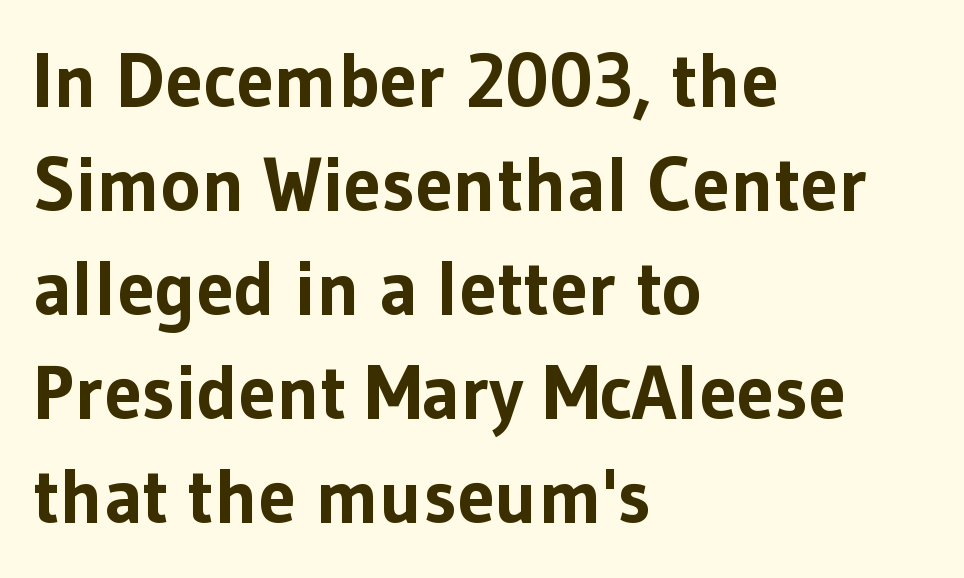
Q: Is the text bold? A: Yes.
Q: Is the text italic (slanted)? A: No, it is upright.
Q: Is the typeface a serif or a sans-serif typeface? A: Sans-serif.
Q: Is the text underlined? A: No.
Q: How is the paragraph aligned? A: Left-aligned.
Q: Is the spacing between letters normal or unusually wide? A: Normal.
Q: Is the spacing between lines tight, normal or loose? A: Normal.
Q: Width (condensed, normal, or wide)? A: Normal.
Q: Stroke contrast? A: Low.
Q: x-height? A: Medium.
Q: Monospaced? A: No.
